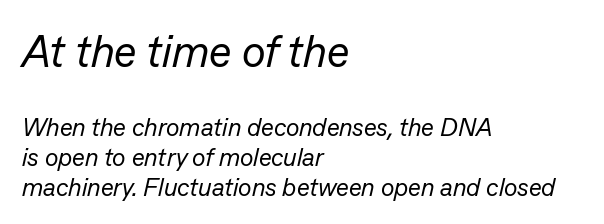
Stroke thickness stays within the range of a standard reading face or lighter. Notice how the stems are inclined rather than vertical — that's the hallmark of italics. The tracking reads as untouched default to a designer's eye. Think of a printed novel: that variable character pitch is what you see here.
